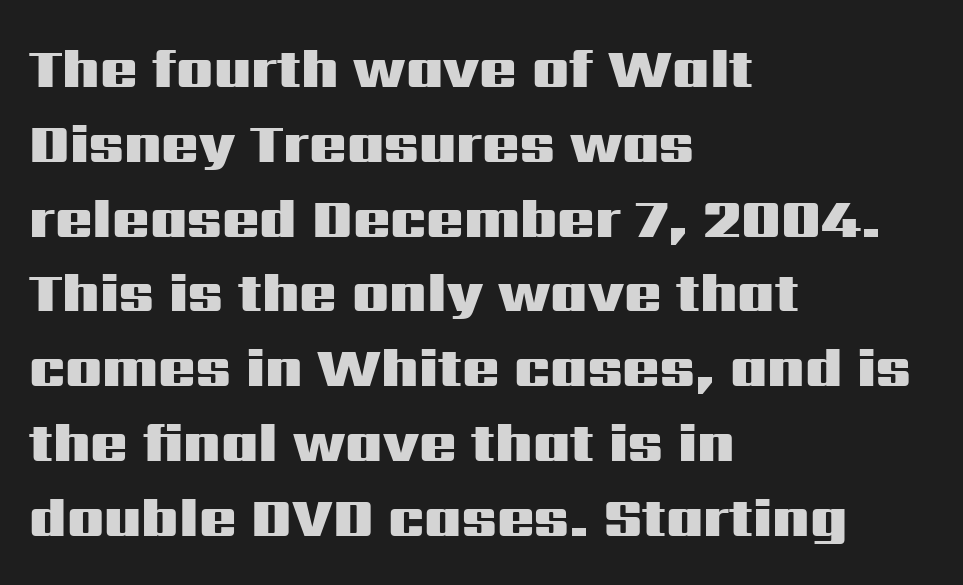
Q: Is the text bold? A: Yes.
Q: Is the text italic (slanted)? A: No, it is upright.
Q: Is the typeface a serif or a sans-serif typeface? A: Sans-serif.
Q: Is the text underlined? A: No.
Q: How is the paragraph aligned? A: Left-aligned.
Q: Is the spacing between letters normal or unusually wide? A: Normal.
Q: Is the spacing between lines tight, normal or loose? A: Normal.
Q: Width (condensed, normal, or wide)? A: Wide.
Q: Stroke contrast? A: Medium.
Q: x-height? A: Medium.
Q: Monospaced? A: No.
